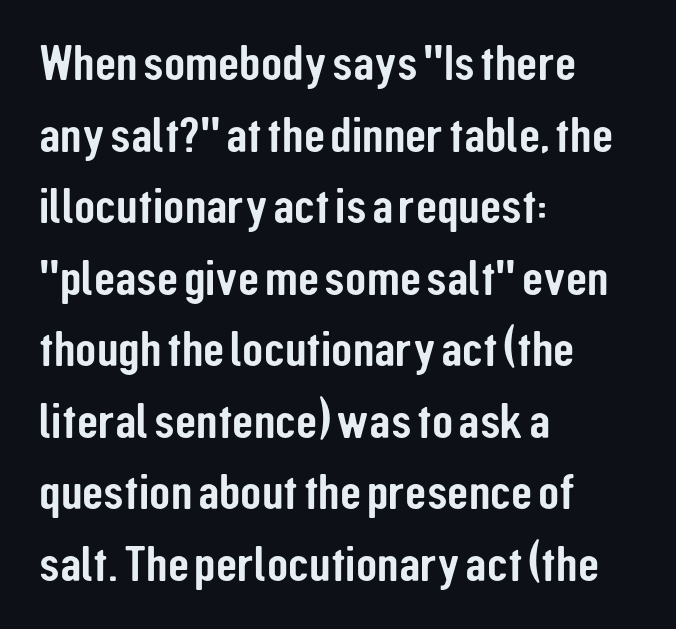
Q: Is the text italic (slanted)? A: No, it is upright.
Q: Is the typeface a serif or a sans-serif typeface? A: Sans-serif.
Q: Is the text underlined? A: No.
Q: How is the paragraph aligned? A: Left-aligned.
Q: Is the spacing between letters normal or unusually wide? A: Normal.
Q: Is the spacing between lines tight, normal or loose? A: Normal.
Q: Width (condensed, normal, or wide)? A: Condensed.
Q: Stroke contrast? A: Low.
Q: x-height? A: Medium.
Q: Monospaced? A: No.
